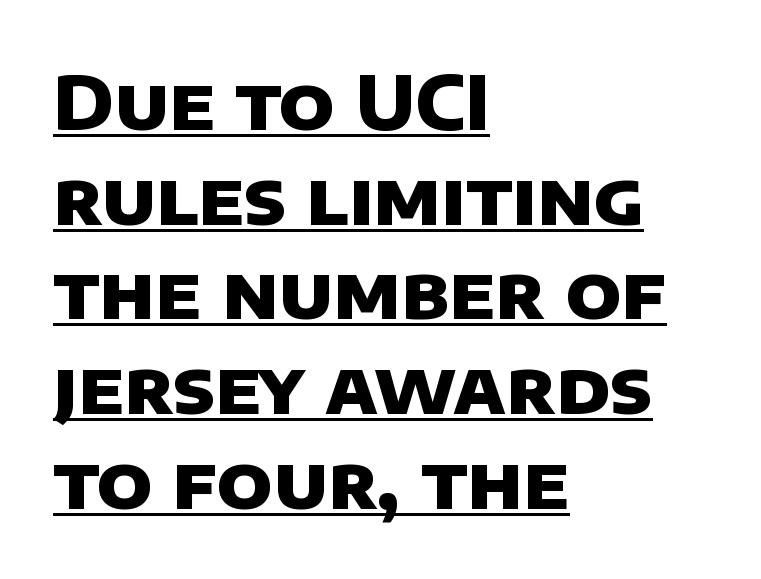
{"serif": "no", "bold": "yes", "weight": "heavy", "width": "normal", "stroke_contrast": "low", "x_height": "large", "monospaced": "no", "underline": "yes", "align": "left", "line_spacing": "normal", "line_spacing_ratio": 1.28, "letter_spacing": "normal", "letter_spacing_em": 0.0, "glyph_px": 74}
